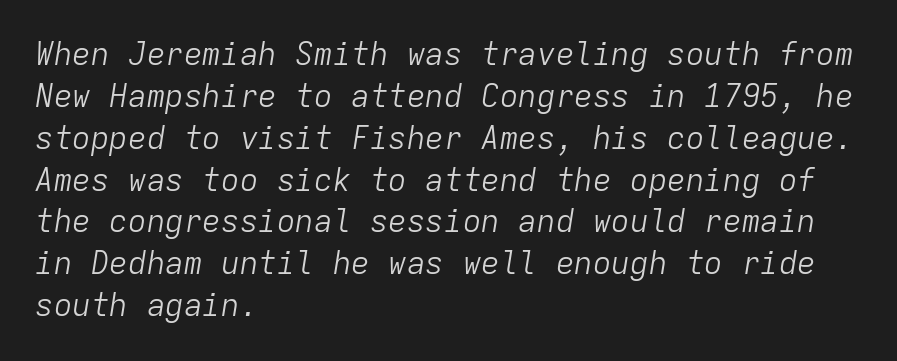
The image shows 31 px light type, italic (leaning right), monospaced; set left-aligned, normal line spacing (1.35x), normal letter spacing, not underlined; low stroke contrast and a medium x-height.
